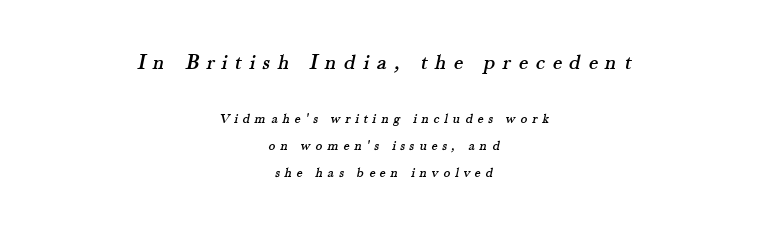
{"underline": "no", "align": "center", "line_spacing": "loose", "line_spacing_ratio": 1.93, "letter_spacing": "wide", "letter_spacing_em": 0.35, "larger_block": "first", "size_ratio": 1.57, "glyph_px": 22}
